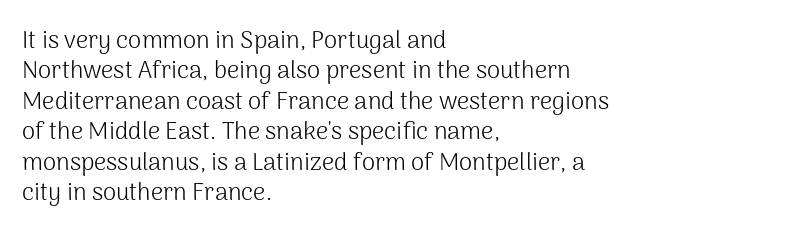
The type sits square on the baseline with zero lean. Only glyphs here, with clear space below each row. This sample is left-justified, so line endings fall wherever the words run out. Nothing unusual about the tracking: characters are spaced as the font intends. No extra ink here — the face is not bold.
